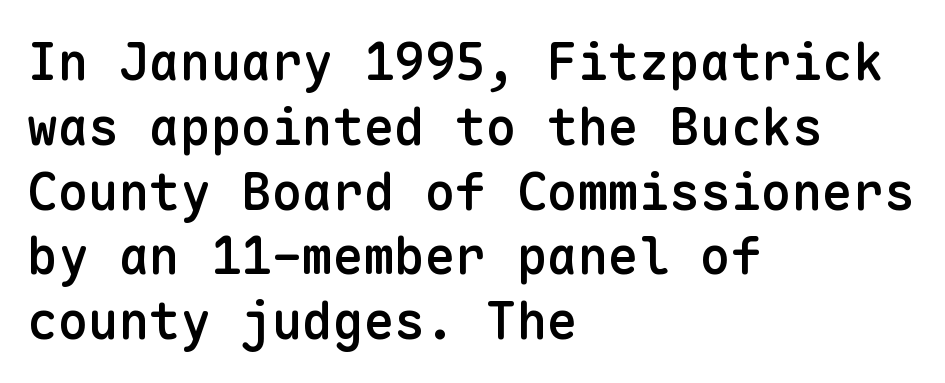
The image shows 51 px semibold sans-serif type, upright, monospaced; set left-aligned, normal line spacing (1.27x), normal letter spacing, not underlined; low stroke contrast and a medium x-height.
